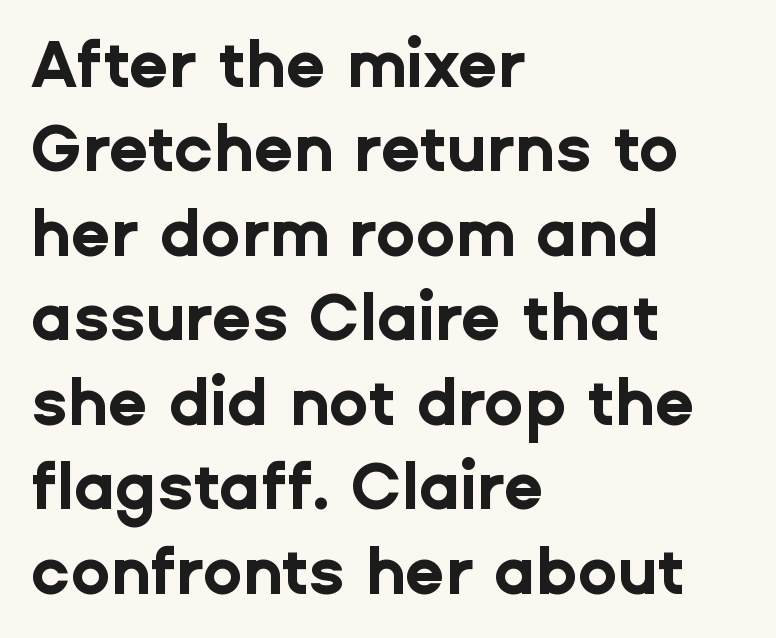
The image shows 65 px bold sans-serif type, upright; set left-aligned, normal line spacing (1.3x), normal letter spacing, not underlined; low stroke contrast and a medium x-height.
